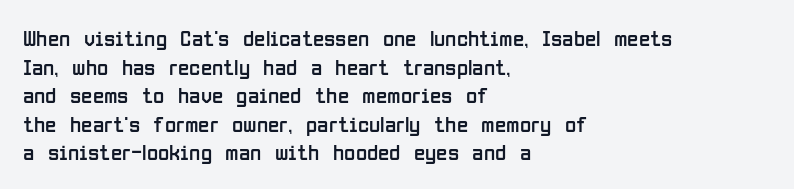
The image shows 23 px text type, upright; set left-aligned, line spacing 1.24x, normal letter spacing, not underlined.
